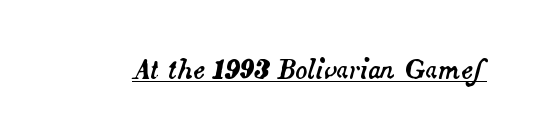
The image shows 25 px text type, italic (leaning right); set normal letter spacing, underlined.
